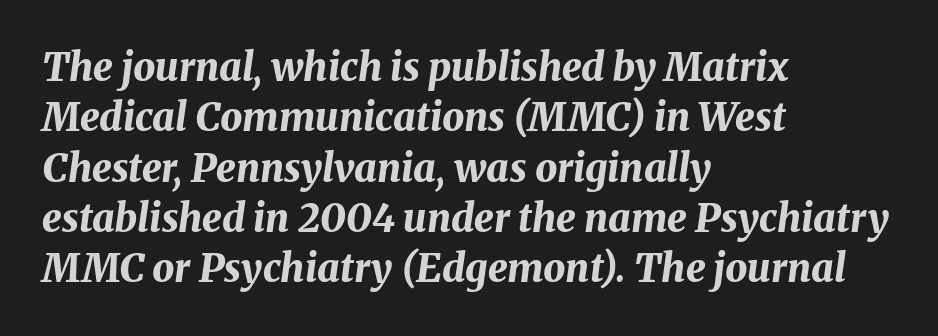
Q: Is the text bold? A: Yes.
Q: Is the text italic (slanted)? A: Yes, it leans right by about 8 degrees.
Q: Is the text underlined? A: No.
Q: How is the paragraph aligned? A: Left-aligned.
Q: Is the spacing between letters normal or unusually wide? A: Normal.
Q: Is the spacing between lines tight, normal or loose? A: Normal.
Q: Width (condensed, normal, or wide)? A: Normal.
Q: Stroke contrast? A: Medium.
Q: x-height? A: Medium.
Q: Monospaced? A: No.
